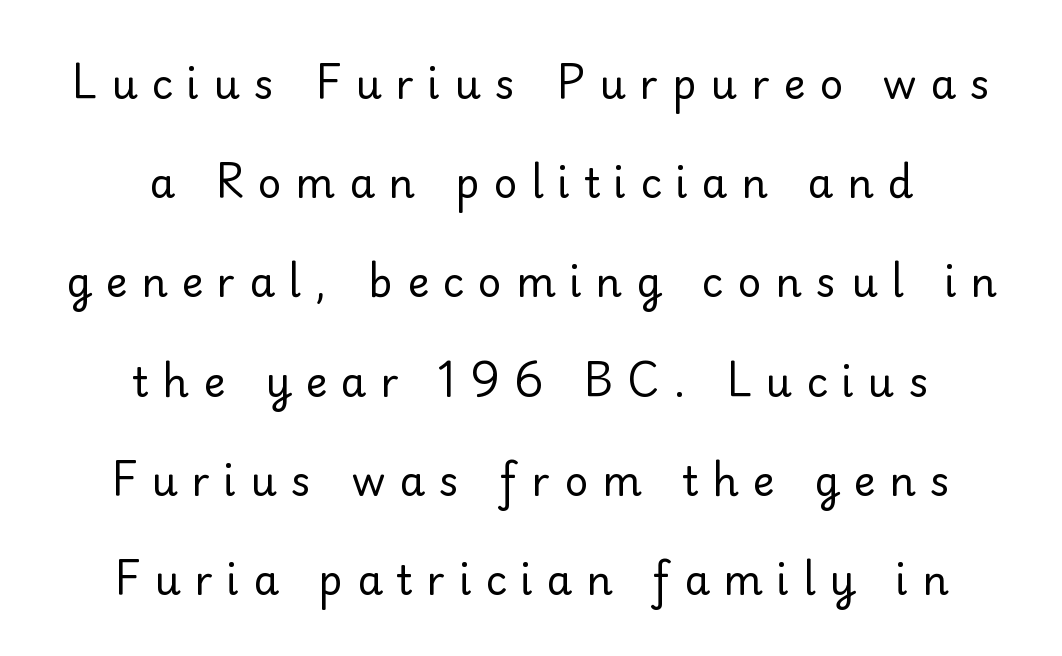
The font is comparable to plain body text, perhaps lighter. Typeset on center — no edge is straight. A typesetter would call this leading open, well beyond the default. The type is letterspaced generously, with wide tracking. The rendering uses natural spacing where letterforms have individual widths.
